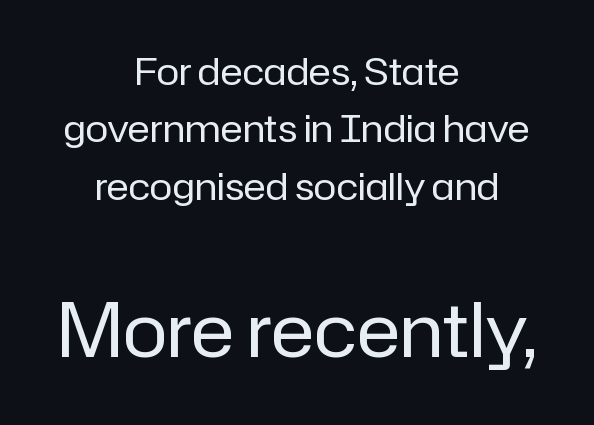
{"serif": "no", "italic": "no", "bold": "no", "weight": "regular", "width": "normal", "stroke_contrast": "low", "x_height": "medium", "monospaced": "no", "underline": "no", "align": "center", "line_spacing": "normal", "line_spacing_ratio": 1.51, "letter_spacing": "normal", "letter_spacing_em": 0.0, "larger_block": "second", "size_ratio": 1.97, "glyph_px": 75}
